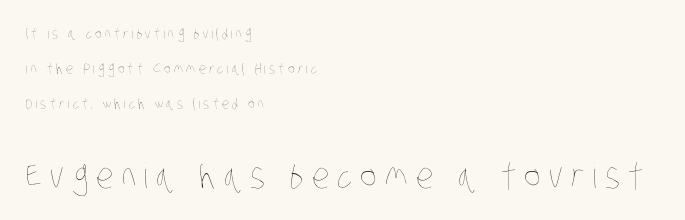
Line starts are locked; line ends wander. The passage shown is not bold in any degree. Is this a fixed-width face? No — the glyphs have proportional, varying widths. Horizontal bands of white between lines are thick stripes. Honestly, the letter spacing is so wide it's the main thing you notice.
